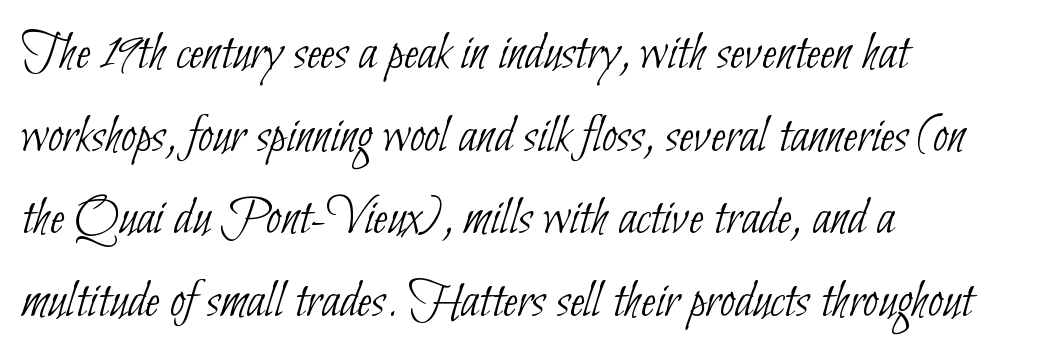
{"serif": "no", "bold": "no", "weight": "thin", "width": "condensed", "stroke_contrast": "low", "x_height": "small", "monospaced": "no", "underline": "no", "align": "left", "line_spacing": "normal", "line_spacing_ratio": 1.53, "letter_spacing": "normal", "letter_spacing_em": 0.0, "glyph_px": 54}
